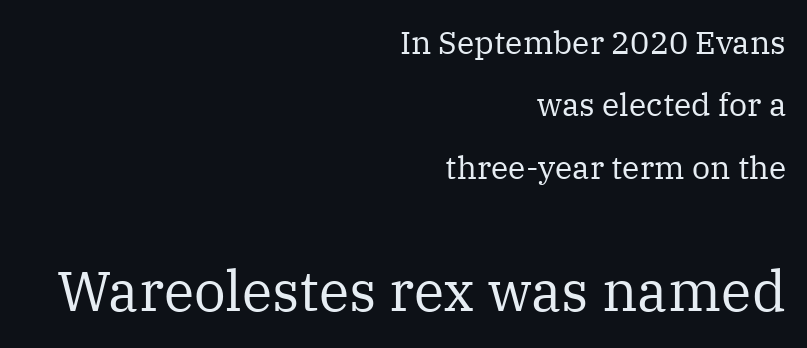
The image shows 56 px regular-weight serif type, upright; set right-aligned, loose line spacing (1.95x), normal letter spacing, not underlined; the second (bottom) block is 1.75x larger; medium stroke contrast and a medium x-height.
